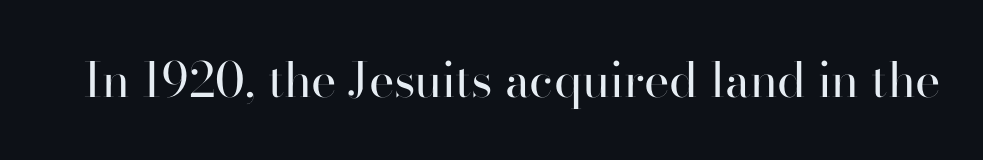
Q: Is the text bold? A: No.
Q: Is the text italic (slanted)? A: No, it is upright.
Q: Is the typeface a serif or a sans-serif typeface? A: Sans-serif.
Q: Is the text underlined? A: No.
Q: Is the spacing between letters normal or unusually wide? A: Normal.
Q: Width (condensed, normal, or wide)? A: Normal.
Q: Stroke contrast? A: High.
Q: x-height? A: Small.
Q: Monospaced? A: No.
